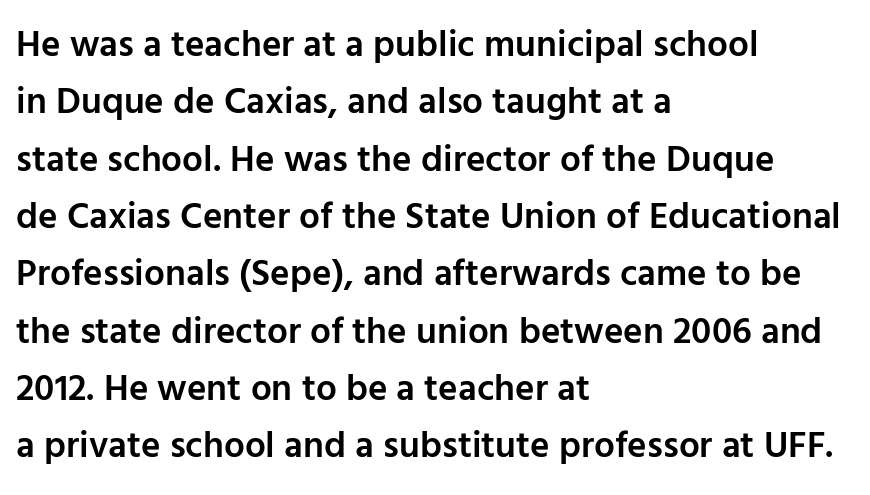
{"serif": "no", "italic": "no", "bold": "semi", "weight": "semibold", "width": "normal", "stroke_contrast": "low", "x_height": "medium", "monospaced": "no", "underline": "no", "align": "left", "line_spacing": "normal", "line_spacing_ratio": 1.55, "letter_spacing": "normal", "letter_spacing_em": 0.0, "glyph_px": 37}
